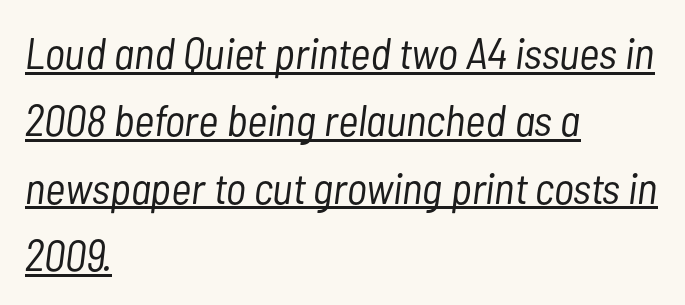
{"italic": "yes", "lean": "right", "slant_degrees": 7, "bold": "no", "weight": "light", "width": "condensed", "stroke_contrast": "low", "x_height": "medium", "monospaced": "no", "underline": "yes", "align": "left", "line_spacing": "normal", "line_spacing_ratio": 1.53, "letter_spacing": "normal", "letter_spacing_em": 0.0, "glyph_px": 44}
